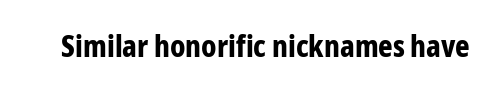
Proportional: the letters do not fall into vertical columns. Anything drawn beneath the words? Only blank space. Ordinary non-slanted type is in use. In terms of weight, the rendering is a true, heavy bold.
